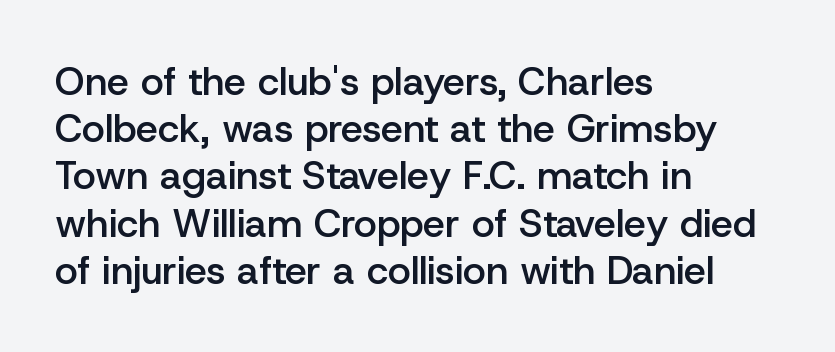
Q: Is the text bold? A: Semi-bold.
Q: Is the text italic (slanted)? A: No, it is upright.
Q: Is the typeface a serif or a sans-serif typeface? A: Sans-serif.
Q: Is the text underlined? A: No.
Q: How is the paragraph aligned? A: Left-aligned.
Q: Is the spacing between letters normal or unusually wide? A: Normal.
Q: Width (condensed, normal, or wide)? A: Normal.
Q: Stroke contrast? A: Low.
Q: x-height? A: Medium.
Q: Monospaced? A: No.
